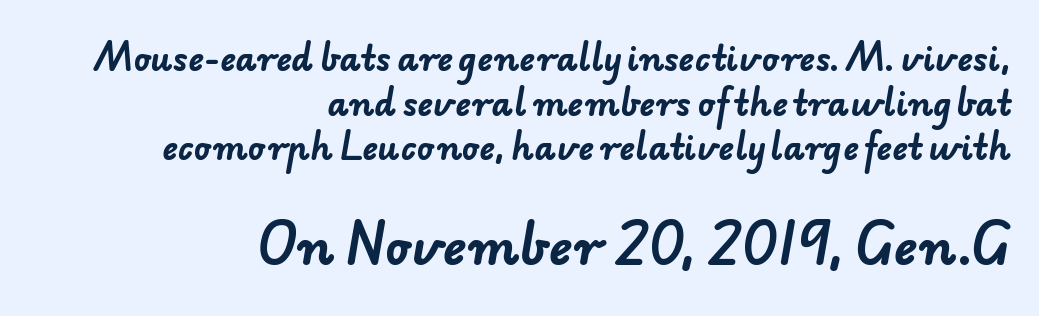
Q: Is the text bold? A: Yes.
Q: Is the typeface a serif or a sans-serif typeface? A: Sans-serif.
Q: Is the text underlined? A: No.
Q: How is the paragraph aligned? A: Right-aligned.
Q: Is the spacing between letters normal or unusually wide? A: Normal.
Q: Is the spacing between lines tight, normal or loose? A: Normal.
Q: Which block of text is set in a larger size, the first (top) or the second (bottom)? A: The second (bottom) one.
Q: Width (condensed, normal, or wide)? A: Normal.
Q: Stroke contrast? A: Low.
Q: x-height? A: Small.
Q: Monospaced? A: No.
